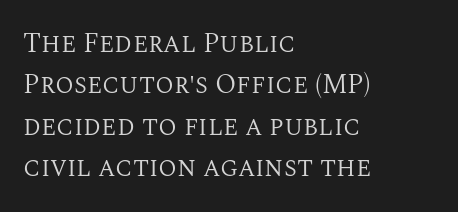
In terms of leading, this rendering sits right in the middle. The lettering stays uniformly vertical, giving the passage a roman look. Decoration check: the copy has no underline. The passage shown is not bold in any degree. How are the letters spaced? Ordinarily, with no added tracking.
